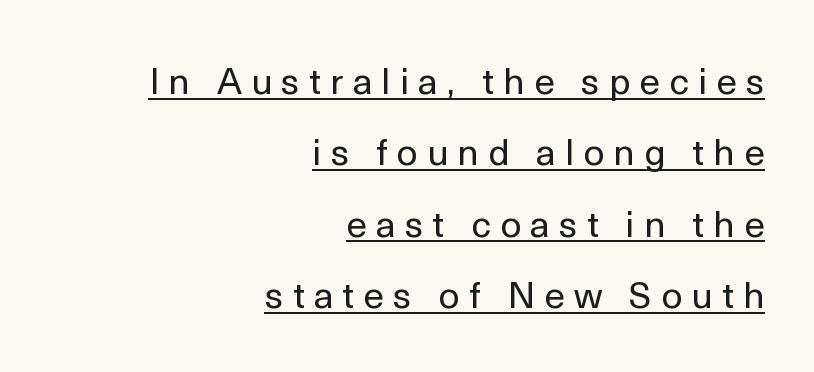
{"serif": "no", "italic": "no", "bold": "no", "weight": "regular", "width": "normal", "x_height": "medium", "monospaced": "no", "underline": "yes", "align": "right", "line_spacing": "loose", "line_spacing_ratio": 1.93, "letter_spacing": "wide", "letter_spacing_em": 0.25, "glyph_px": 37}
